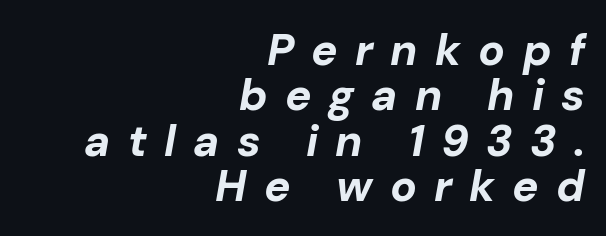
It's the slanting kind of type. A clean baseline with only descenders dipping below it. Whoever set this chose condensed vertical rhythm over breathing room. Students, this is bold: see how much ink each stroke carries.
